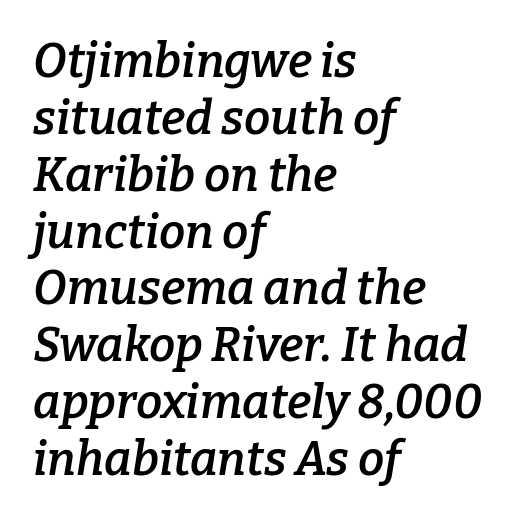
Q: Is the text bold? A: Semi-bold.
Q: Is the text italic (slanted)? A: Yes, it leans right by about 9 degrees.
Q: Is the typeface a serif or a sans-serif typeface? A: Serif.
Q: Is the text underlined? A: No.
Q: How is the paragraph aligned? A: Left-aligned.
Q: Is the spacing between letters normal or unusually wide? A: Normal.
Q: Width (condensed, normal, or wide)? A: Normal.
Q: Stroke contrast? A: Low.
Q: x-height? A: Medium.
Q: Monospaced? A: No.
